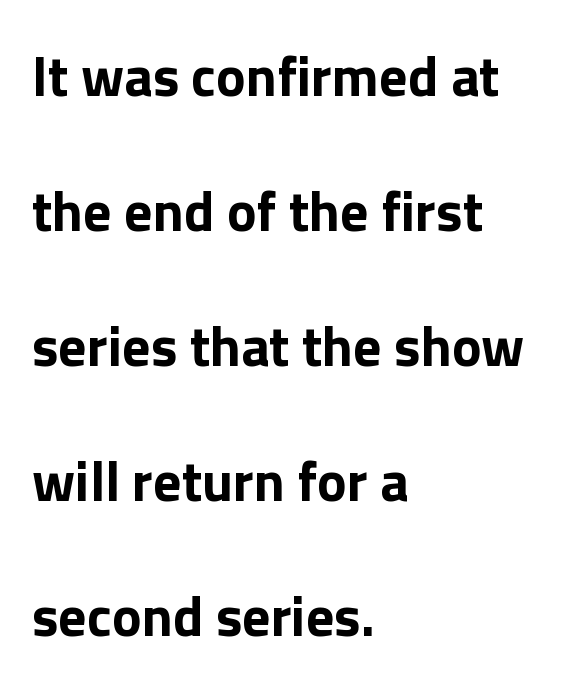
Q: Is the text bold? A: Yes.
Q: Is the text italic (slanted)? A: No, it is upright.
Q: Is the typeface a serif or a sans-serif typeface? A: Sans-serif.
Q: Is the text underlined? A: No.
Q: How is the paragraph aligned? A: Left-aligned.
Q: Is the spacing between letters normal or unusually wide? A: Normal.
Q: Is the spacing between lines tight, normal or loose? A: Loose.
Q: Width (condensed, normal, or wide)? A: Normal.
Q: Stroke contrast? A: Low.
Q: x-height? A: Medium.
Q: Monospaced? A: No.
